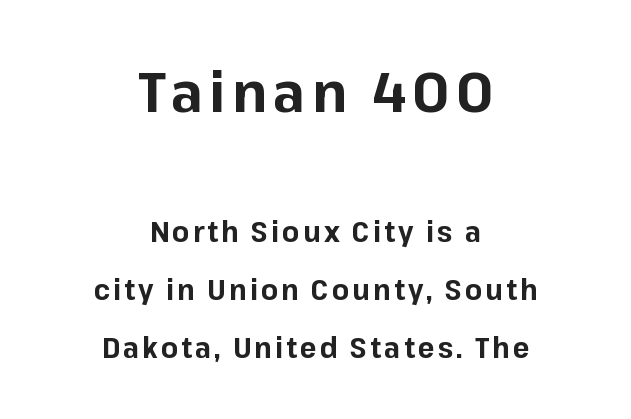
Q: Is the text bold? A: Yes.
Q: Is the text italic (slanted)? A: No, it is upright.
Q: Is the typeface a serif or a sans-serif typeface? A: Sans-serif.
Q: Is the text underlined? A: No.
Q: How is the paragraph aligned? A: Centered.
Q: Is the spacing between lines tight, normal or loose? A: Loose.
Q: Which block of text is set in a larger size, the first (top) or the second (bottom)? A: The first (top) one.
Q: Width (condensed, normal, or wide)? A: Normal.
Q: Stroke contrast? A: Low.
Q: x-height? A: Medium.
Q: Monospaced? A: No.
